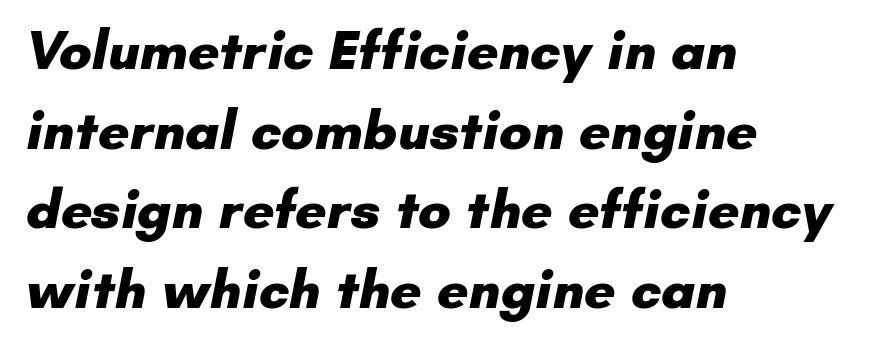
Q: Is the text bold? A: Yes.
Q: Is the typeface a serif or a sans-serif typeface? A: Sans-serif.
Q: Is the text underlined? A: No.
Q: How is the paragraph aligned? A: Left-aligned.
Q: Is the spacing between letters normal or unusually wide? A: Normal.
Q: Is the spacing between lines tight, normal or loose? A: Normal.
Q: Width (condensed, normal, or wide)? A: Normal.
Q: Stroke contrast? A: Low.
Q: x-height? A: Small.
Q: Monospaced? A: No.
